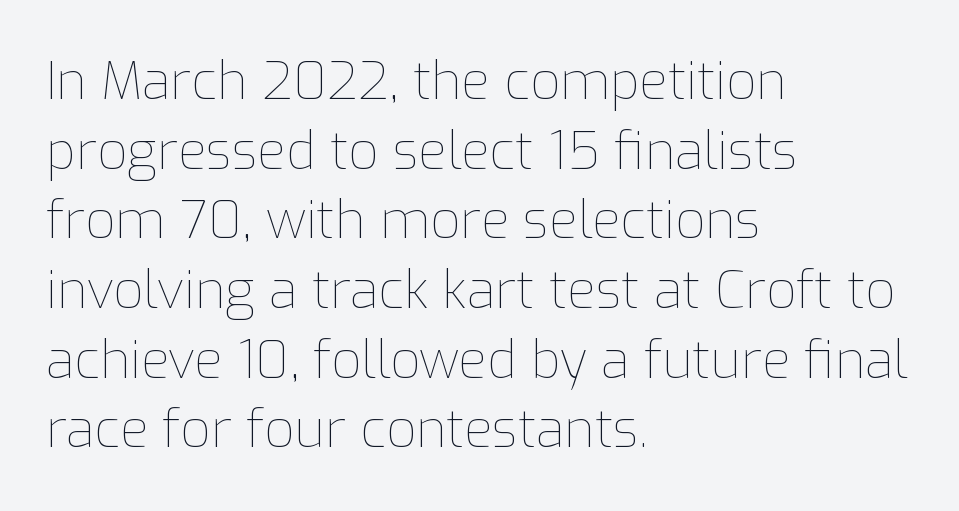
Q: Is the text bold? A: No.
Q: Is the text italic (slanted)? A: No, it is upright.
Q: Is the text underlined? A: No.
Q: How is the paragraph aligned? A: Left-aligned.
Q: Is the spacing between letters normal or unusually wide? A: Normal.
Q: Is the spacing between lines tight, normal or loose? A: Normal.
Q: Width (condensed, normal, or wide)? A: Normal.
Q: Stroke contrast? A: Low.
Q: x-height? A: Medium.
Q: Monospaced? A: No.
